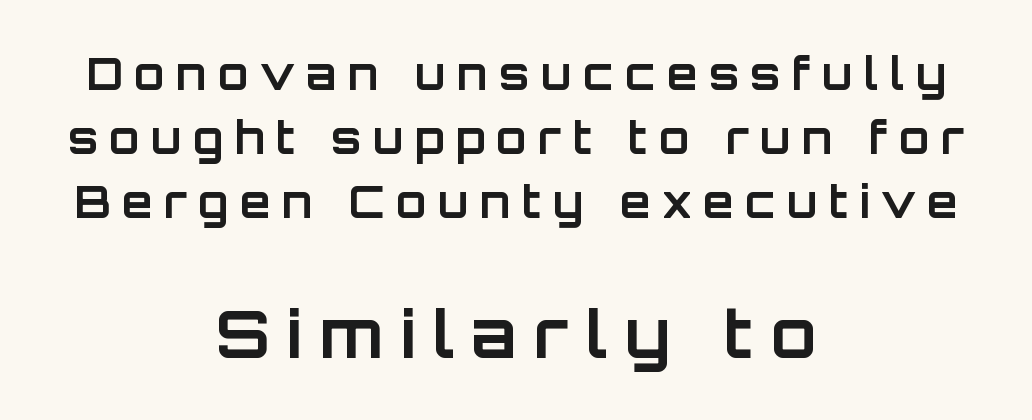
{"serif": "no", "italic": "no", "bold": "yes", "weight": "bold", "width": "normal", "stroke_contrast": "low", "x_height": "large", "monospaced": "no", "underline": "no", "align": "center", "line_spacing": "normal", "line_spacing_ratio": 1.46, "letter_spacing": "wide", "letter_spacing_em": 0.26, "larger_block": "second", "size_ratio": 1.5, "glyph_px": 66}
